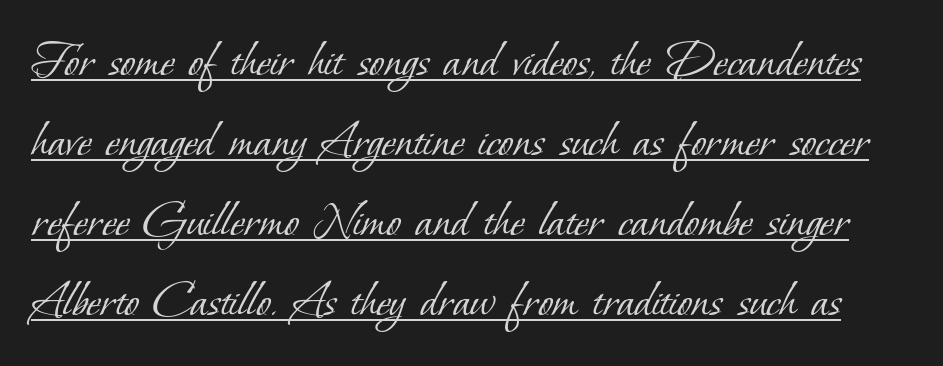
{"serif": "yes", "bold": "no", "weight": "light", "width": "normal", "stroke_contrast": "low", "x_height": "small", "monospaced": "no", "underline": "yes", "line_spacing": "normal", "line_spacing_ratio": 1.48, "letter_spacing": "normal", "letter_spacing_em": 0.0, "glyph_px": 54}
